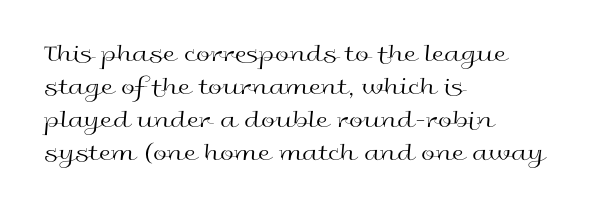
The image shows 25 px text type, upright; set left-aligned, normal line spacing (1.32x), normal letter spacing, not underlined.
